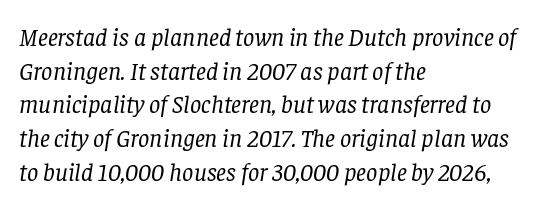
{"italic": "yes", "lean": "right", "slant_degrees": 8, "bold": "no", "underline": "no", "align": "left", "line_spacing": "normal", "line_spacing_ratio": 1.35, "letter_spacing": "normal", "letter_spacing_em": 0.0, "glyph_px": 25}
